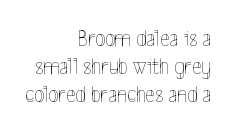
Q: Is the text bold? A: No.
Q: Is the text italic (slanted)? A: No, it is upright.
Q: Is the text underlined? A: No.
Q: How is the paragraph aligned? A: Right-aligned.
Q: Is the spacing between letters normal or unusually wide? A: Normal.
